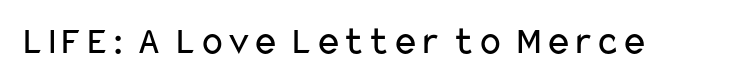
{"serif": "no", "italic": "no", "bold": "no", "weight": "regular", "width": "wide", "stroke_contrast": "low", "x_height": "medium", "monospaced": "no", "underline": "no", "letter_spacing": "normal", "letter_spacing_em": 0.0, "glyph_px": 40}
